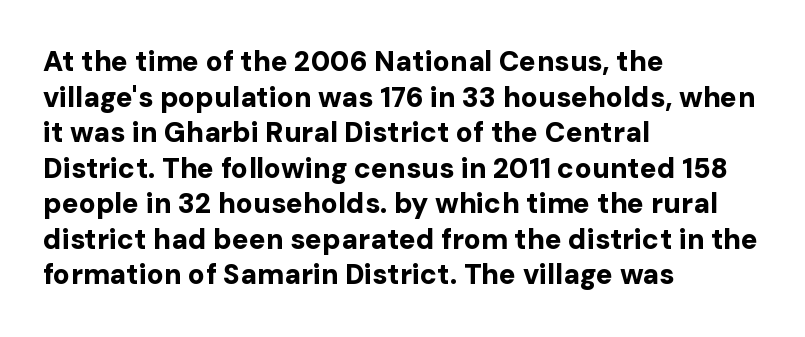
{"serif": "no", "italic": "no", "bold": "yes", "weight": "bold", "width": "normal", "stroke_contrast": "low", "x_height": "medium", "monospaced": "no", "underline": "no", "align": "left", "line_spacing": "normal", "line_spacing_ratio": 1.27, "letter_spacing": "normal", "letter_spacing_em": 0.0, "glyph_px": 28}
